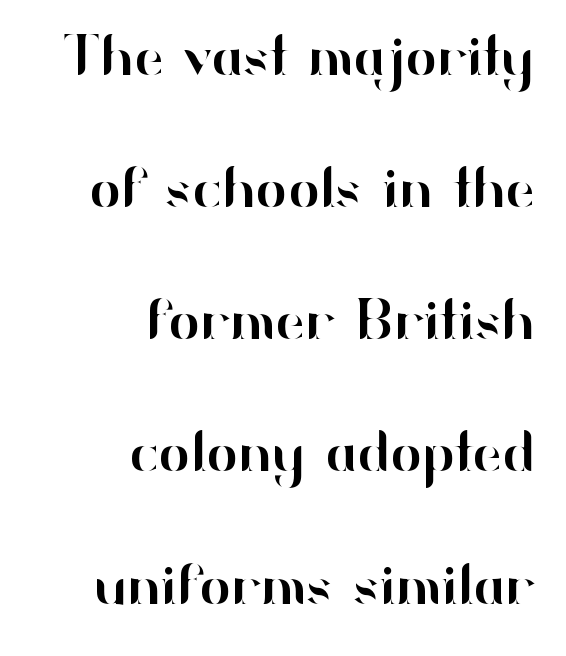
The block of text is sparse from top to bottom, with ample space between rows. The type is set solid horizontally, with unmodified tracking. Do the characters align in a grid? No, the font is proportional. Alignment: flush right.
